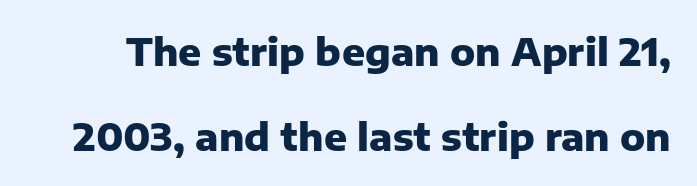
Q: Is the text bold? A: Yes.
Q: Is the text italic (slanted)? A: No, it is upright.
Q: Is the typeface a serif or a sans-serif typeface? A: Sans-serif.
Q: Is the text underlined? A: No.
Q: Is the spacing between letters normal or unusually wide? A: Normal.
Q: Is the spacing between lines tight, normal or loose? A: Loose.
Q: Width (condensed, normal, or wide)? A: Normal.
Q: Stroke contrast? A: Low.
Q: x-height? A: Medium.
Q: Monospaced? A: No.
